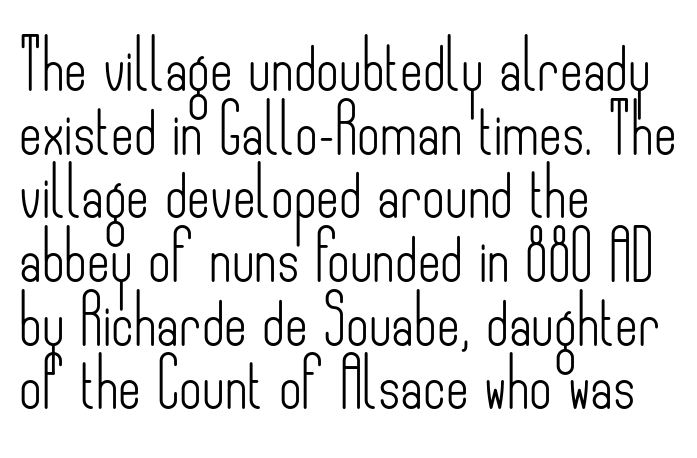
The image shows 49 px light, condensed sans-serif type, upright; set left-aligned, normal line spacing (1.3x), normal letter spacing, not underlined; low stroke contrast and a small x-height.
